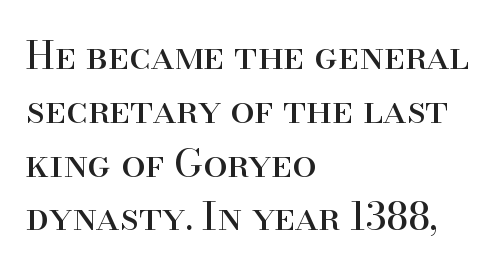
Does the lettering tilt? It doesn't — this is upright. Nothing unusual about the tracking: characters are spaced as the font intends. Reading down the block, your eye returns to a fixed left position each line. The font sits on the lighter half of the weight spectrum, regular included. Is this a sans? No — the strokes have serifs. Honestly, the row spacing looks completely unremarkable.
